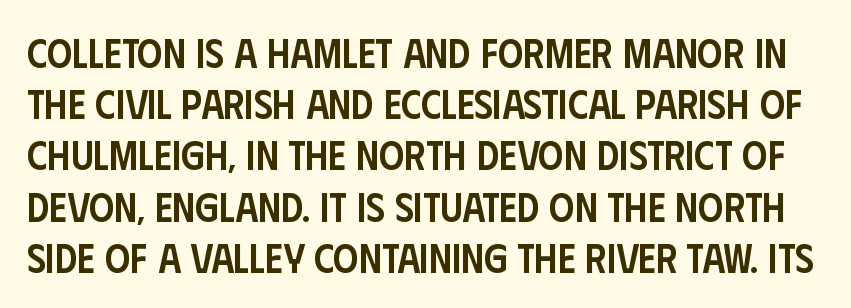
The image shows 40 px semibold, condensed sans-serif type, upright; set normal line spacing (1.28x), normal letter spacing, not underlined; low stroke contrast and a large x-height.
